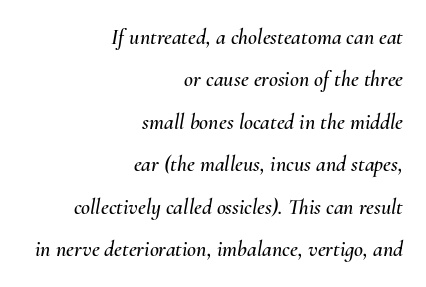
The image shows 22 px text type, italic (leaning right); set right-aligned, loose line spacing (1.93x), normal letter spacing, not underlined.
